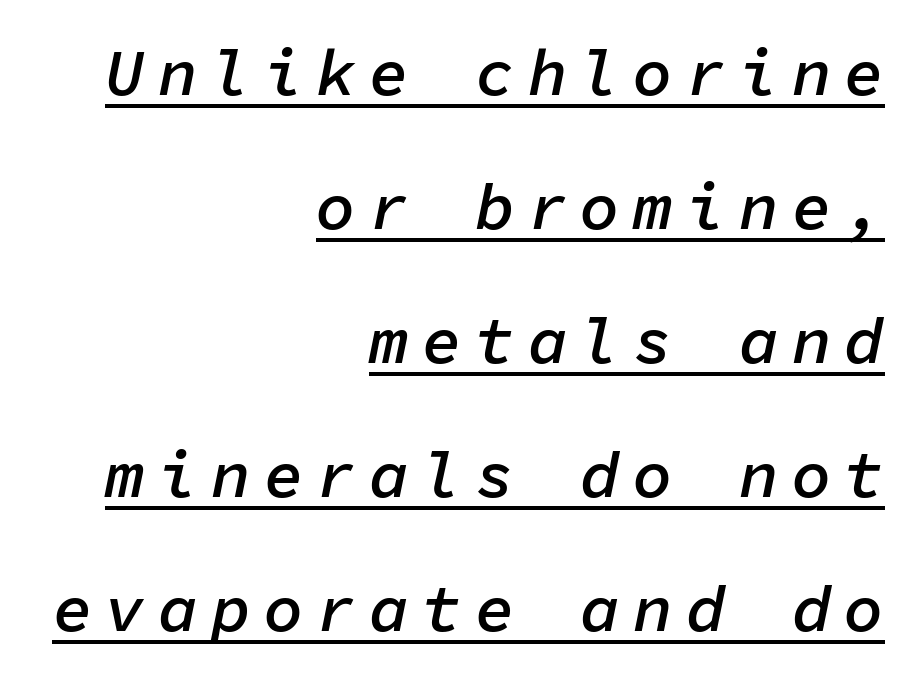
The image shows 66 px semibold type, italic (leaning right), monospaced; set right-aligned, loose line spacing (2.03x), unusually wide letter spacing (+0.2 em), underlined; low stroke contrast and a medium x-height.
